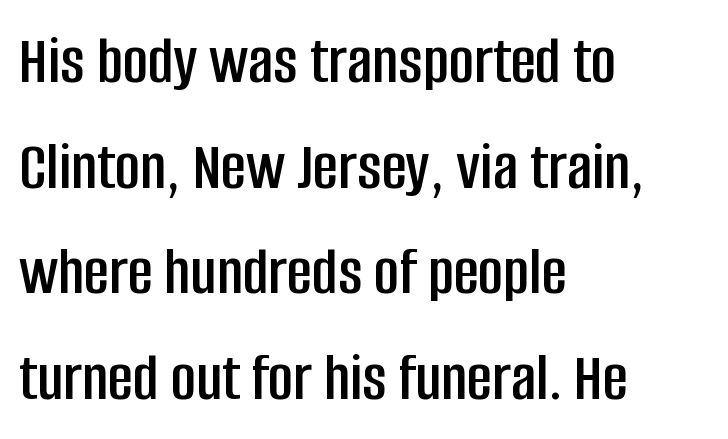
{"serif": "no", "italic": "no", "width": "condensed", "stroke_contrast": "low", "x_height": "large", "monospaced": "no", "underline": "no", "align": "left", "line_spacing": "normal", "line_spacing_ratio": 1.53, "letter_spacing": "normal", "letter_spacing_em": 0.0, "glyph_px": 69}
